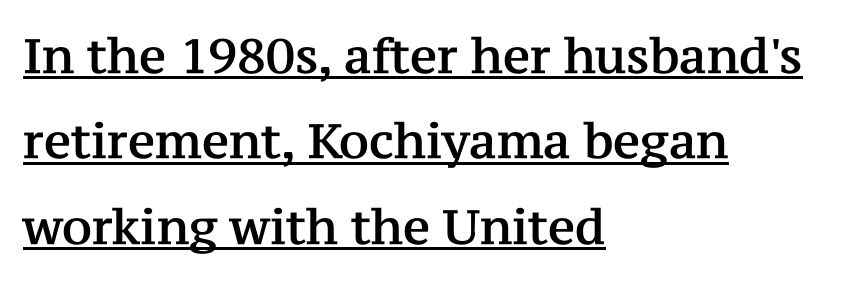
Q: Is the text italic (slanted)? A: No, it is upright.
Q: Is the typeface a serif or a sans-serif typeface? A: Serif.
Q: Is the text underlined? A: Yes.
Q: How is the paragraph aligned? A: Left-aligned.
Q: Is the spacing between letters normal or unusually wide? A: Normal.
Q: Width (condensed, normal, or wide)? A: Normal.
Q: Stroke contrast? A: Medium.
Q: x-height? A: Medium.
Q: Monospaced? A: No.
